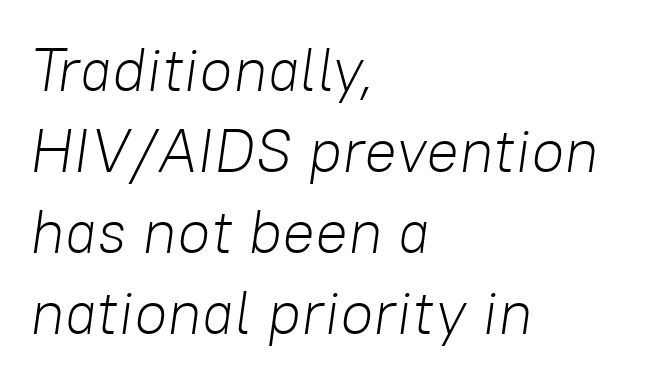
{"italic": "yes", "lean": "right", "slant_degrees": 8, "bold": "no", "weight": "light", "width": "normal", "stroke_contrast": "low", "x_height": "medium", "monospaced": "no", "underline": "no", "align": "left", "line_spacing": "normal", "line_spacing_ratio": 1.33, "letter_spacing": "normal", "letter_spacing_em": 0.0, "glyph_px": 61}
